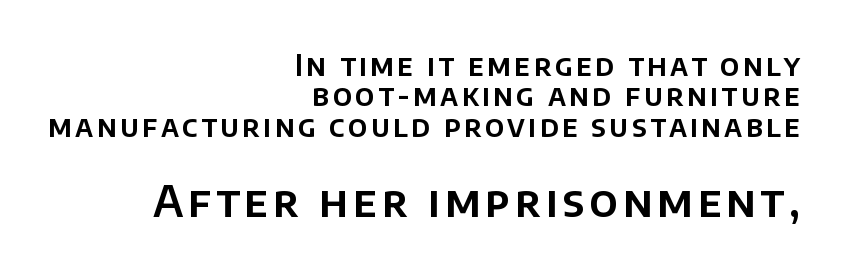
{"serif": "no", "italic": "no", "width": "normal", "stroke_contrast": "low", "x_height": "large", "monospaced": "no", "underline": "no", "align": "right", "line_spacing": "tight", "line_spacing_ratio": 1.05, "larger_block": "second", "size_ratio": 1.48, "glyph_px": 43}
